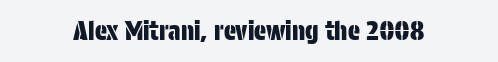
Q: Is the text italic (slanted)? A: No, it is upright.
Q: Is the text underlined? A: No.
Q: Is the spacing between letters normal or unusually wide? A: Normal.
